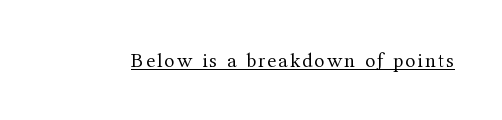
The image shows 21 px text type, upright; set underlined.
